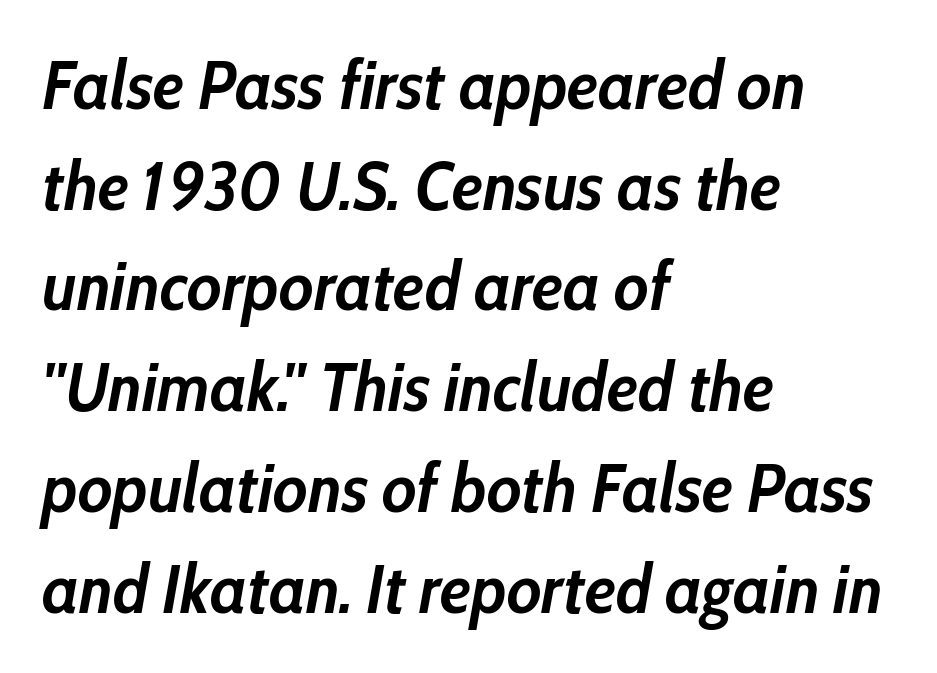
Has an underline been added? It has not. The lines in this sample share a left origin and differ only in where they stop. The space between consecutive lines is moderate. Spacing verdict: proportional, widths tailored to each character. The whole block is typeset with a tilt. The horizontal fit of the characters is conventional and even.
